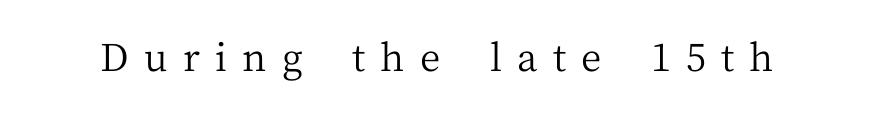
Just letters on the line, the space beneath them empty. Tracking here is generous; glyphs stand well apart from one another. No italicization has been applied; the sample stays upright. Stroke mass is kept to a normal reading level or below. Looks like regular typesetting: each glyph gets only the width it needs. Serifs: yes, visible at the terminals of the letterforms.
